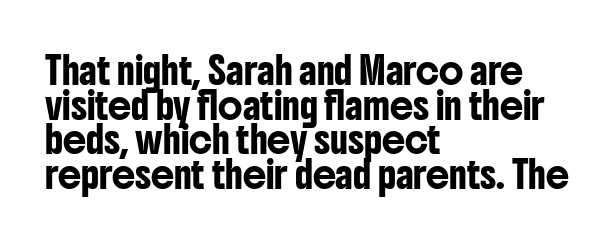
{"italic": "no", "underline": "no", "align": "left", "line_spacing": "normal", "line_spacing_ratio": 1.33, "letter_spacing": "normal", "letter_spacing_em": 0.0, "glyph_px": 26}
